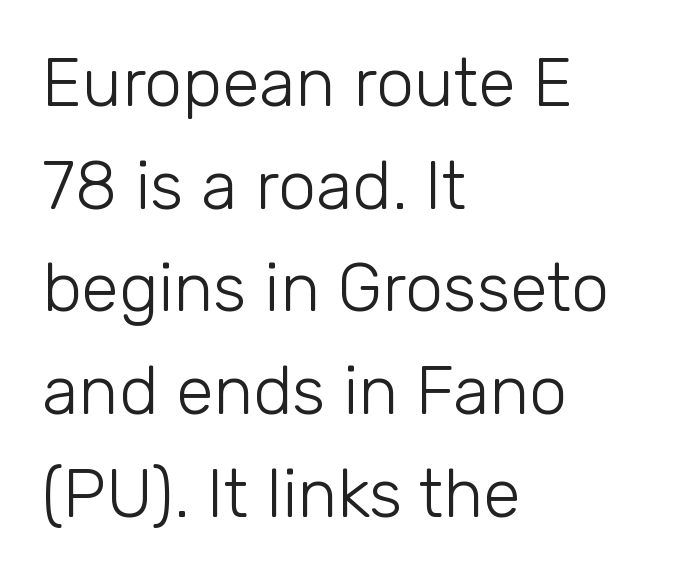
The image shows 68 px light sans-serif type, upright; set left-aligned, normal line spacing (1.51x), normal letter spacing, not underlined; low stroke contrast and a medium x-height.
